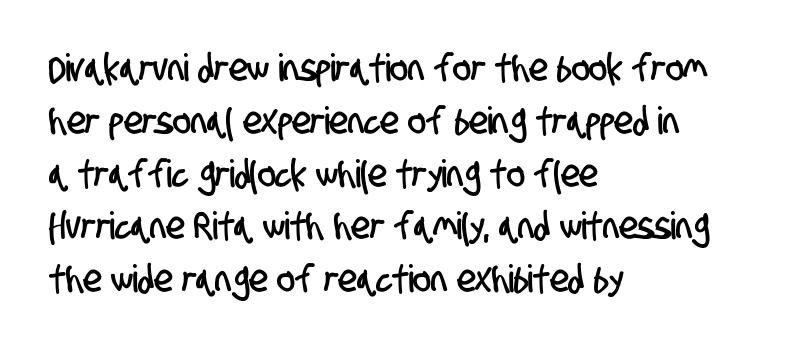
{"serif": "no", "width": "condensed", "stroke_contrast": "low", "x_height": "large", "monospaced": "no", "underline": "no", "align": "left", "line_spacing": "normal", "line_spacing_ratio": 1.39, "letter_spacing": "normal", "letter_spacing_em": 0.0, "glyph_px": 38}
